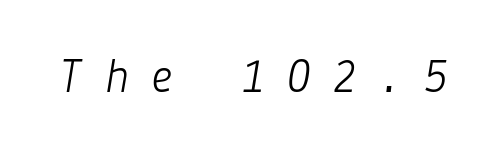
Q: Is the text bold? A: No.
Q: Is the text italic (slanted)? A: Yes, it leans right by about 9 degrees.
Q: Is the text underlined? A: No.
Q: Is the spacing between letters normal or unusually wide? A: Unusually wide.
Q: Width (condensed, normal, or wide)? A: Normal.
Q: Stroke contrast? A: Low.
Q: x-height? A: Medium.
